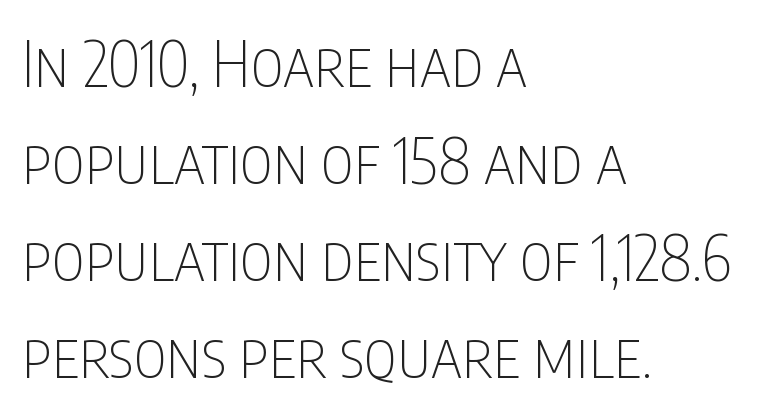
The image shows 63 px thin, condensed sans-serif type, upright; set left-aligned, normal line spacing (1.54x), normal letter spacing, not underlined; low stroke contrast and a large x-height.
